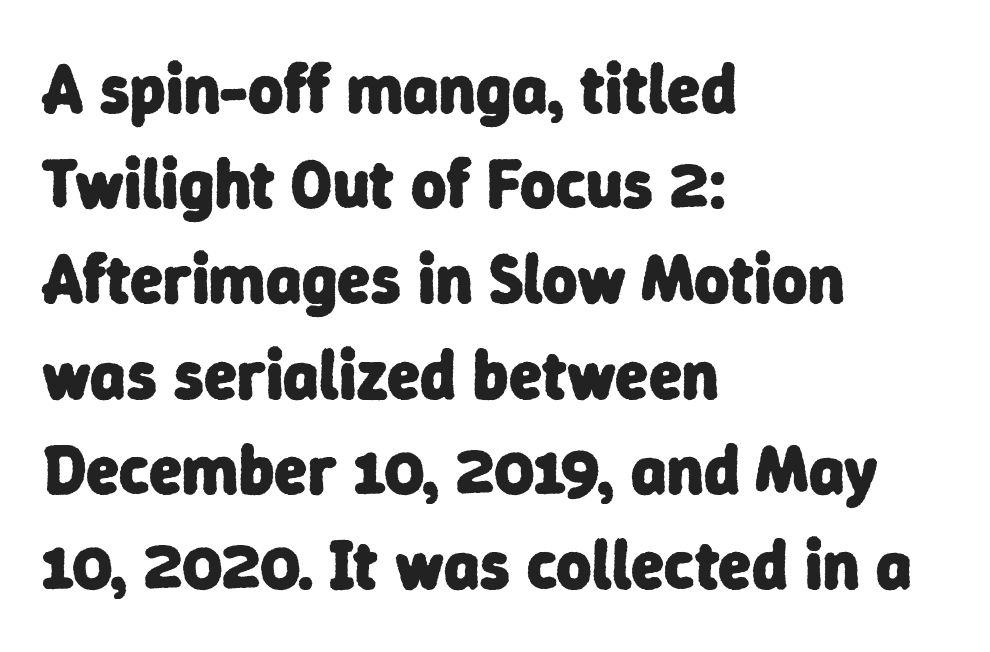
Q: Is the text bold? A: Yes.
Q: Is the typeface a serif or a sans-serif typeface? A: Sans-serif.
Q: Is the text underlined? A: No.
Q: How is the paragraph aligned? A: Left-aligned.
Q: Is the spacing between letters normal or unusually wide? A: Normal.
Q: Is the spacing between lines tight, normal or loose? A: Normal.
Q: Width (condensed, normal, or wide)? A: Normal.
Q: Stroke contrast? A: Low.
Q: x-height? A: Medium.
Q: Monospaced? A: No.
